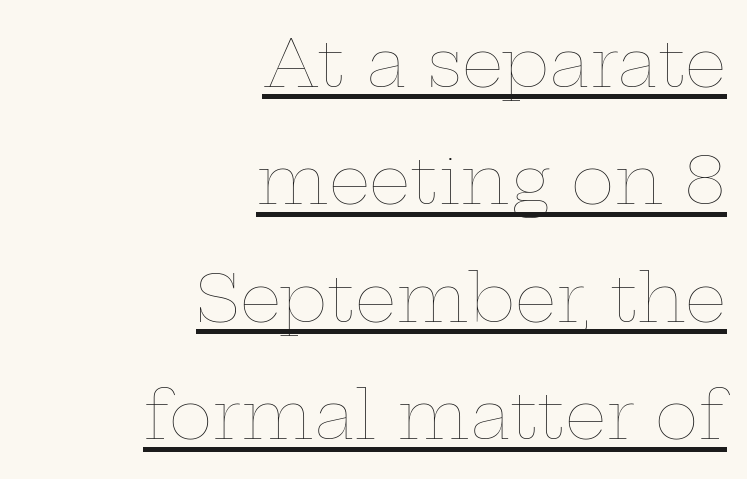
The image shows 66 px thin, wide type, upright; set right-aligned, line spacing 1.78x, normal letter spacing, underlined; low stroke contrast and a medium x-height.
